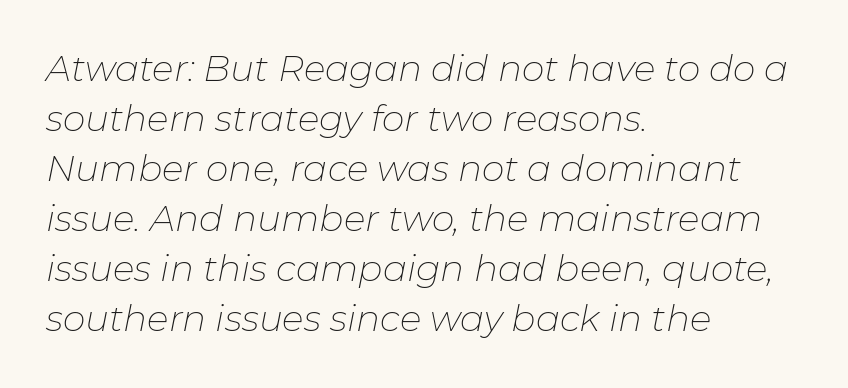
The image shows 36 px thin type, italic (leaning right); set left-aligned, normal line spacing (1.39x), normal letter spacing, not underlined; low stroke contrast and a medium x-height.
